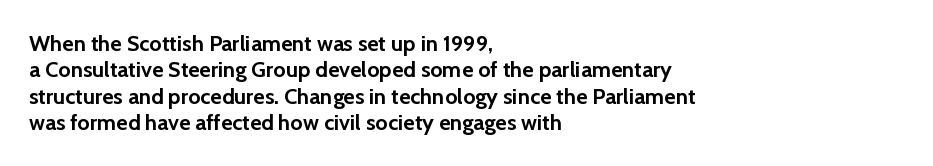
{"italic": "no", "bold": "yes", "underline": "no", "align": "left", "line_spacing_ratio": 1.2, "letter_spacing": "normal", "letter_spacing_em": 0.0, "glyph_px": 22}
